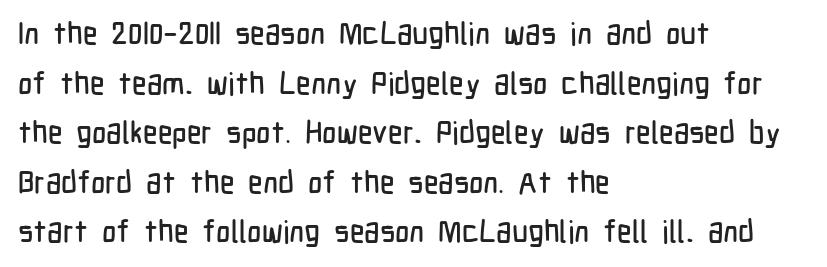
Q: Is the text italic (slanted)? A: No, it is upright.
Q: Is the typeface a serif or a sans-serif typeface? A: Sans-serif.
Q: Is the text underlined? A: No.
Q: How is the paragraph aligned? A: Left-aligned.
Q: Is the spacing between letters normal or unusually wide? A: Normal.
Q: Is the spacing between lines tight, normal or loose? A: Normal.
Q: Width (condensed, normal, or wide)? A: Condensed.
Q: Stroke contrast? A: Low.
Q: x-height? A: Medium.
Q: Monospaced? A: No.
